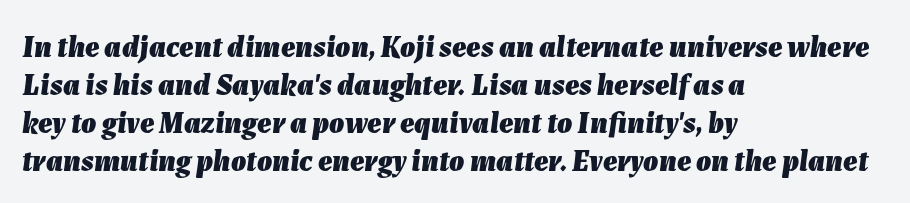
The image shows 30 px heavy type, italic (leaning right); set left-aligned, normal line spacing (1.27x), normal letter spacing, not underlined; low stroke contrast and a medium x-height.
